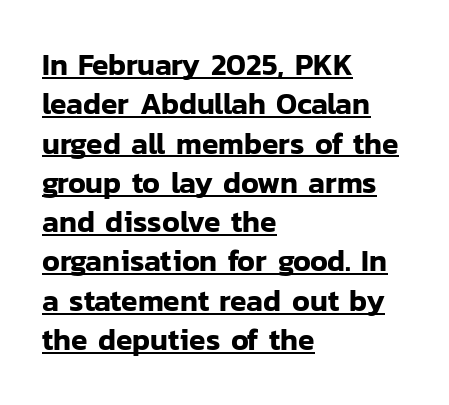
{"serif": "no", "italic": "no", "width": "normal", "stroke_contrast": "low", "x_height": "medium", "monospaced": "no", "underline": "yes", "align": "left", "line_spacing": "normal", "line_spacing_ratio": 1.31, "letter_spacing": "normal", "letter_spacing_em": 0.0, "glyph_px": 30}
